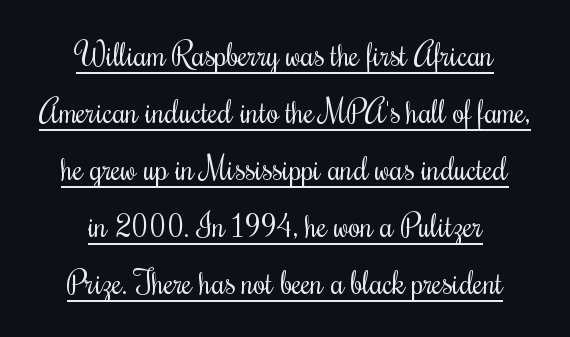
Q: Is the text bold? A: No.
Q: Is the text italic (slanted)? A: Yes.
Q: Is the typeface a serif or a sans-serif typeface? A: Serif.
Q: Is the text underlined? A: Yes.
Q: How is the paragraph aligned? A: Centered.
Q: Is the spacing between letters normal or unusually wide? A: Normal.
Q: Width (condensed, normal, or wide)? A: Condensed.
Q: Stroke contrast? A: Medium.
Q: x-height? A: Small.
Q: Monospaced? A: No.
